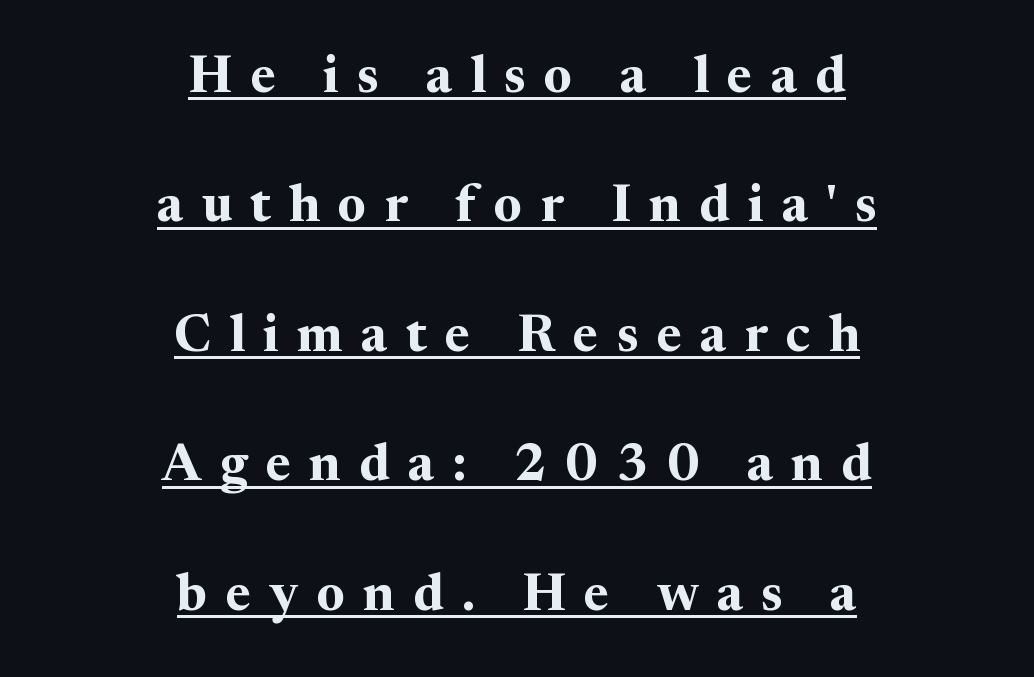
{"serif": "yes", "italic": "no", "bold": "yes", "weight": "bold", "width": "normal", "stroke_contrast": "medium", "x_height": "medium", "monospaced": "no", "underline": "yes", "align": "center", "line_spacing": "loose", "line_spacing_ratio": 2.49, "letter_spacing": "wide", "letter_spacing_em": 0.35, "glyph_px": 52}
